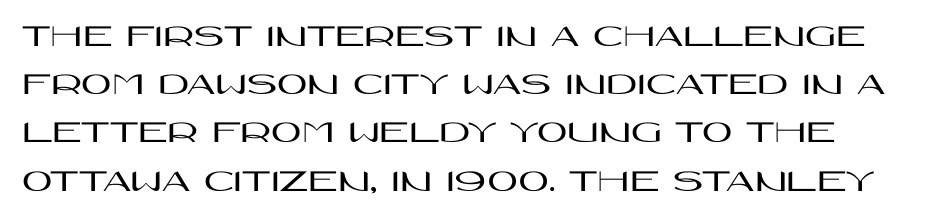
{"serif": "no", "italic": "no", "width": "wide", "stroke_contrast": "high", "x_height": "large", "monospaced": "no", "underline": "no", "line_spacing": "normal", "line_spacing_ratio": 1.46, "letter_spacing": "normal", "letter_spacing_em": 0.0, "glyph_px": 33}
